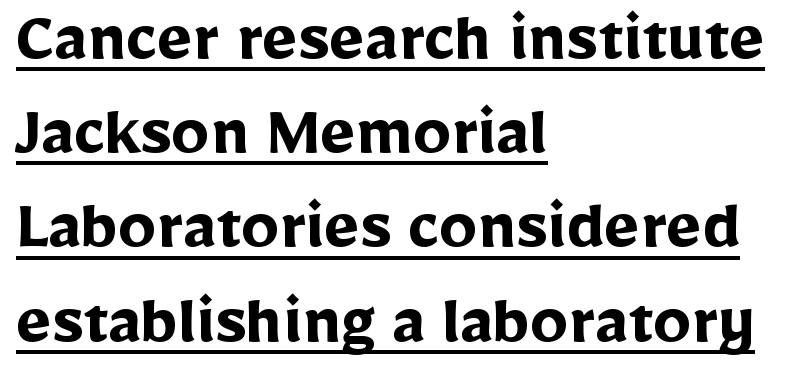
Where is the straight margin? On the left. Nope, not italic — everything's standing straight. The glyphs in this specimen are sans serif. Looks like regular typesetting: each glyph gets only the width it needs.
